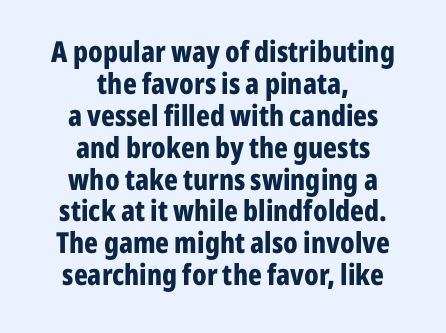
{"serif": "no", "italic": "no", "bold": "yes", "weight": "bold", "width": "condensed", "stroke_contrast": "low", "x_height": "medium", "monospaced": "no", "underline": "no", "align": "center", "line_spacing": "tight", "line_spacing_ratio": 1.1, "letter_spacing": "normal", "letter_spacing_em": 0.0, "glyph_px": 29}
